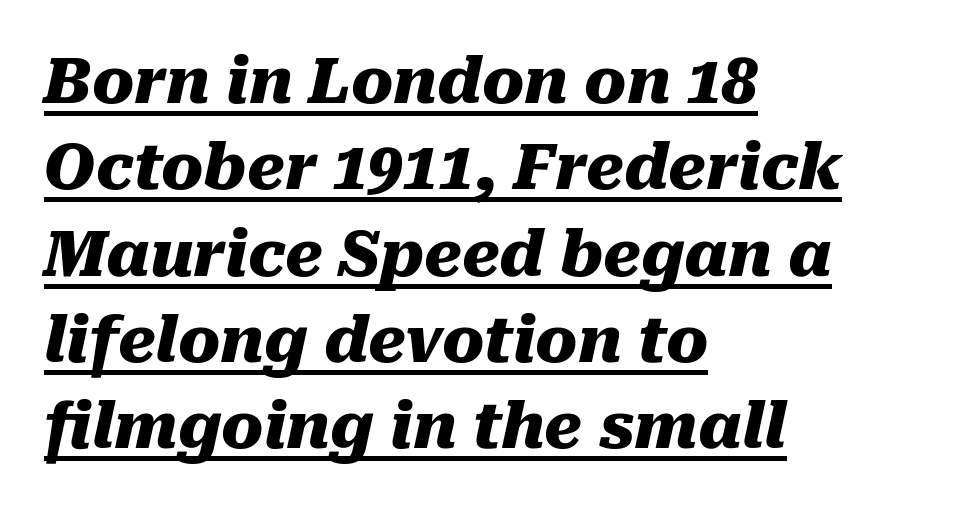
{"italic": "yes", "lean": "right", "slant_degrees": 10, "bold": "yes", "weight": "heavy", "width": "normal", "stroke_contrast": "medium", "x_height": "medium", "monospaced": "no", "underline": "yes", "align": "left", "line_spacing": "normal", "line_spacing_ratio": 1.37, "letter_spacing": "normal", "letter_spacing_em": 0.0, "glyph_px": 63}
